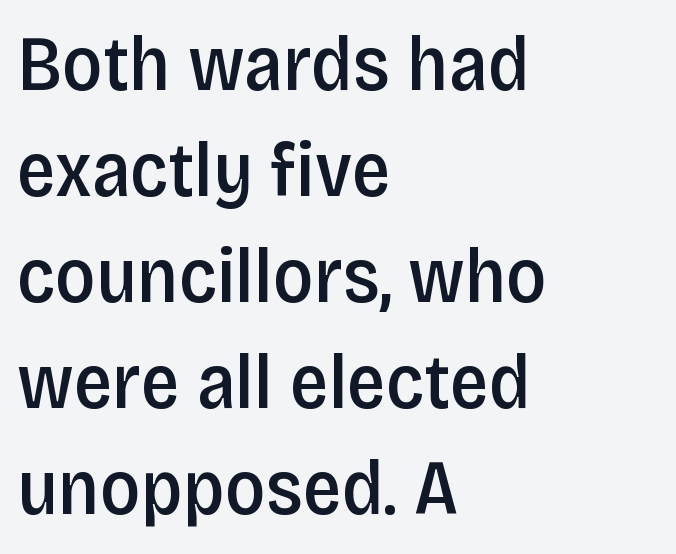
Varying glyph widths throughout — classic text-font behaviour. These lines are composed in type without serifs. A classic flush-left, rag-right setting is used for this passage. Descender tails drop into unmarked territory. Here the glyphs are tracked normally, forming tight word shapes. These lines sit exactly where default settings would place them.
